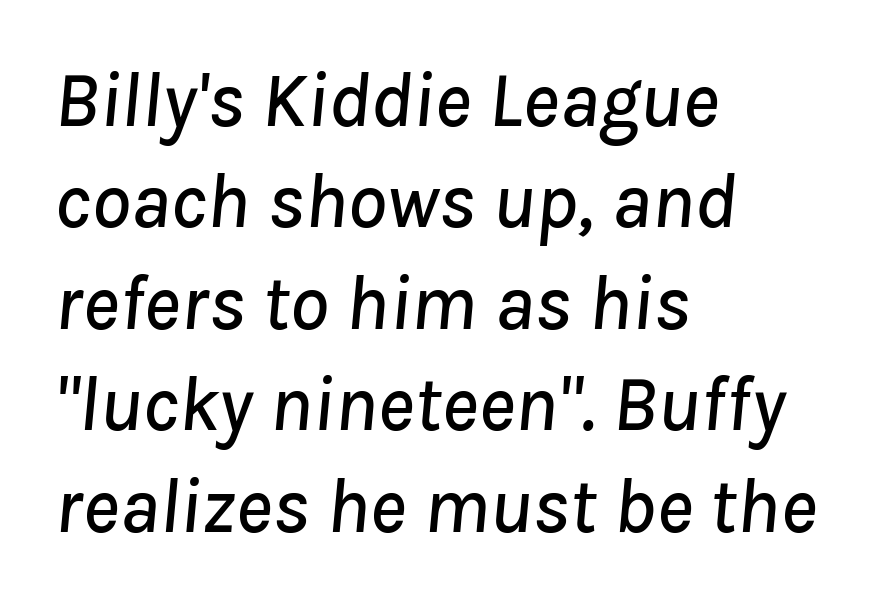
{"italic": "yes", "lean": "right", "slant_degrees": 8, "width": "normal", "stroke_contrast": "low", "x_height": "medium", "monospaced": "no", "underline": "no", "align": "left", "line_spacing": "normal", "line_spacing_ratio": 1.3, "letter_spacing": "normal", "letter_spacing_em": 0.0, "glyph_px": 78}
